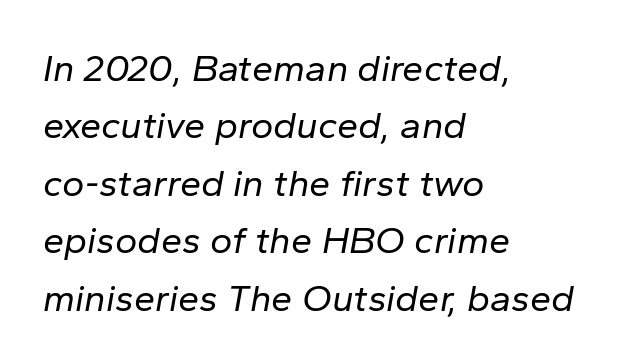
Horizontal bands of white between lines are of average thickness. The axis of the letterforms is tilted away from vertical. Think of a printed novel: that variable character pitch is what you see here. Letter spacing: default. This is not heavy type; no bold has been used.
